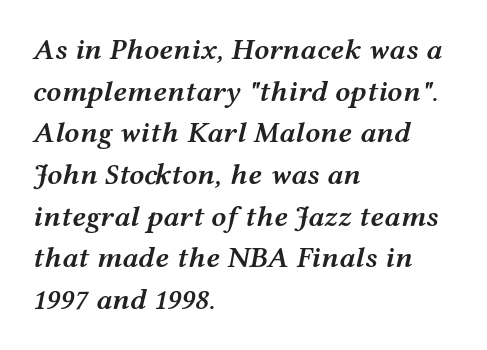
The image shows 30 px semibold, wide type, italic (leaning right); set left-aligned, normal line spacing (1.39x), normal letter spacing, not underlined; medium stroke contrast and a medium x-height.
